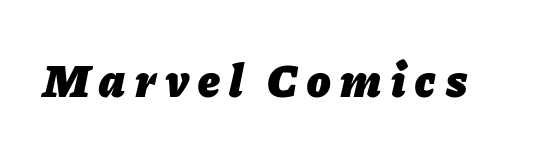
Anything drawn beneath the words? Only blank space. These lines carry a lot of weight — the face is fully bold. Is this a fixed-width face? No — the glyphs have proportional, varying widths. Letter spacing: wide.
